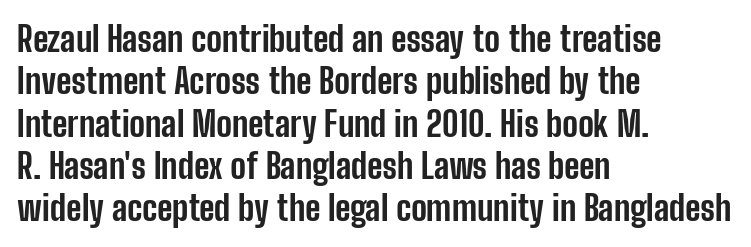
{"serif": "no", "italic": "no", "bold": "yes", "weight": "bold", "width": "condensed", "stroke_contrast": "low", "x_height": "medium", "monospaced": "no", "underline": "no", "align": "left", "line_spacing_ratio": 1.21, "letter_spacing": "normal", "letter_spacing_em": 0.0, "glyph_px": 35}
